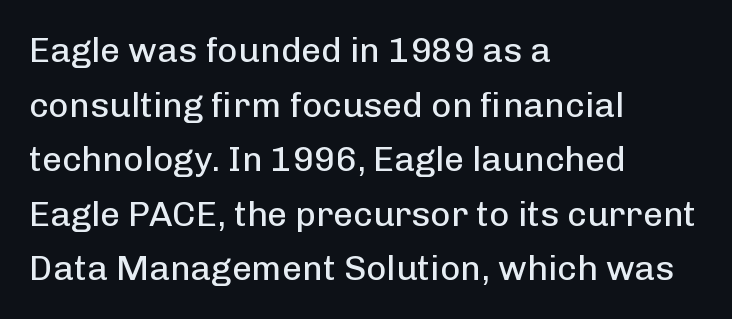
Notice how the passage keeps a crisp vertical edge on the left only. Ordinary non-slanted type is in use. The strokes carry an ordinary text weight at most. The foot of each line stays bare and open.
